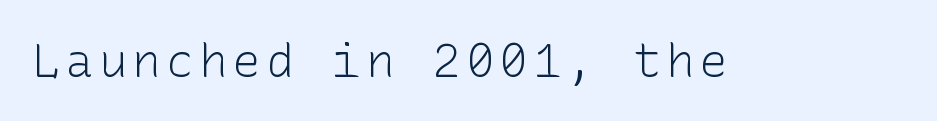
The image shows 47 px light sans-serif type, upright; set not underlined; low stroke contrast and a medium x-height.
